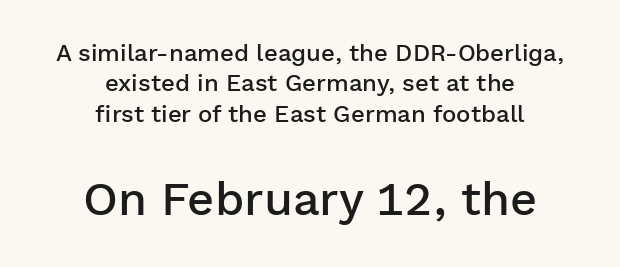
Q: Is the text bold? A: Semi-bold.
Q: Is the text italic (slanted)? A: No, it is upright.
Q: Is the typeface a serif or a sans-serif typeface? A: Sans-serif.
Q: Is the text underlined? A: No.
Q: How is the paragraph aligned? A: Centered.
Q: Is the spacing between letters normal or unusually wide? A: Normal.
Q: Is the spacing between lines tight, normal or loose? A: Normal.
Q: Which block of text is set in a larger size, the first (top) or the second (bottom)? A: The second (bottom) one.
Q: Width (condensed, normal, or wide)? A: Normal.
Q: Stroke contrast? A: Low.
Q: x-height? A: Medium.
Q: Monospaced? A: No.
